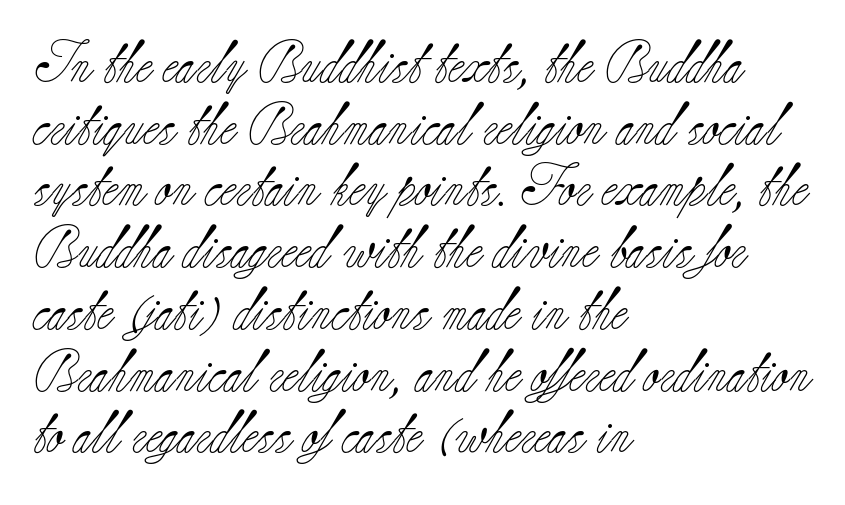
The image shows 42 px light serif type; set left-aligned, normal line spacing (1.47x), normal letter spacing, not underlined; low stroke contrast and a small x-height.
